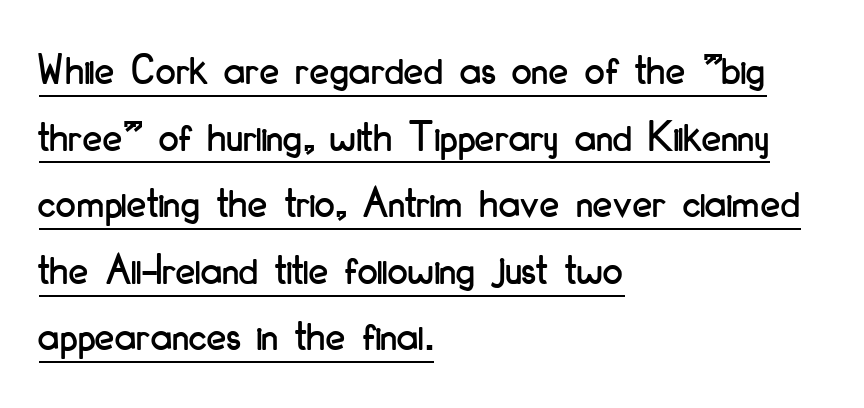
{"serif": "no", "italic": "no", "width": "condensed", "stroke_contrast": "low", "x_height": "small", "monospaced": "no", "underline": "yes", "align": "left", "line_spacing": "normal", "line_spacing_ratio": 1.48, "letter_spacing": "normal", "letter_spacing_em": 0.0, "glyph_px": 45}
